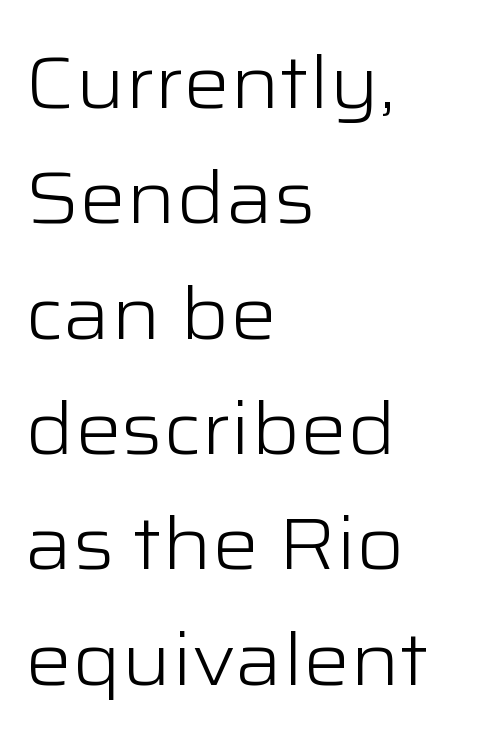
{"serif": "no", "italic": "no", "bold": "no", "weight": "light", "width": "wide", "stroke_contrast": "low", "x_height": "medium", "monospaced": "no", "underline": "no", "align": "left", "line_spacing": "normal", "line_spacing_ratio": 1.58, "letter_spacing": "normal", "letter_spacing_em": 0.0, "glyph_px": 73}
